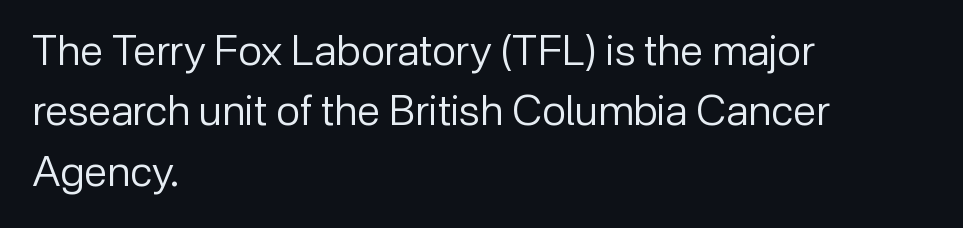
The image shows 42 px regular-weight sans-serif type, upright; set left-aligned, normal line spacing (1.44x), normal letter spacing, not underlined; low stroke contrast and a medium x-height.
